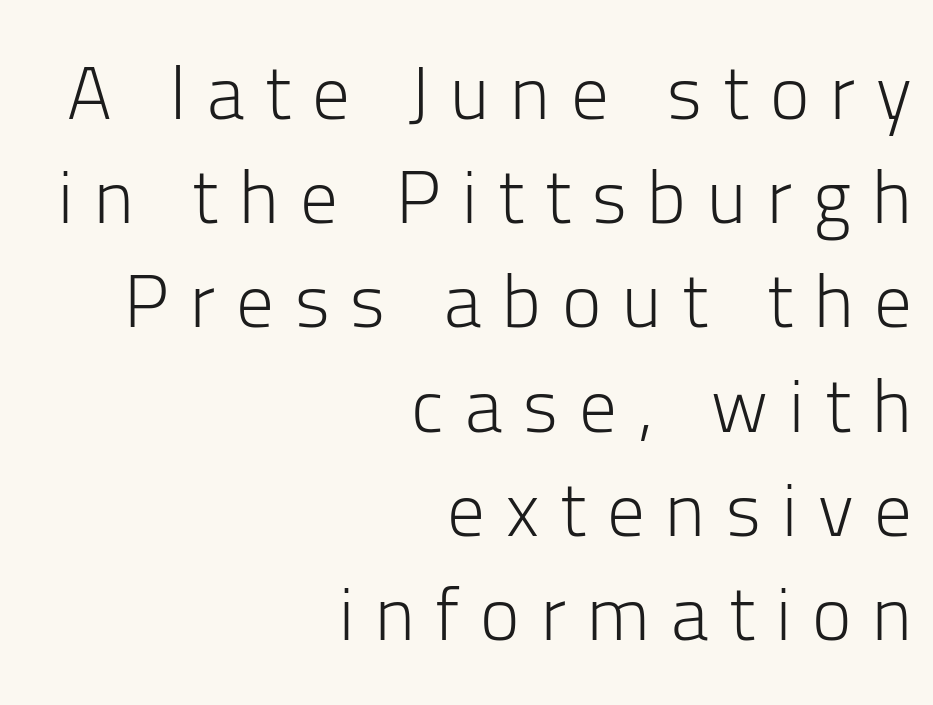
Q: Is the text bold? A: No.
Q: Is the text italic (slanted)? A: No, it is upright.
Q: Is the typeface a serif or a sans-serif typeface? A: Sans-serif.
Q: Is the text underlined? A: No.
Q: How is the paragraph aligned? A: Right-aligned.
Q: Is the spacing between letters normal or unusually wide? A: Unusually wide.
Q: Is the spacing between lines tight, normal or loose? A: Normal.
Q: Width (condensed, normal, or wide)? A: Normal.
Q: Stroke contrast? A: Low.
Q: x-height? A: Medium.
Q: Monospaced? A: No.
